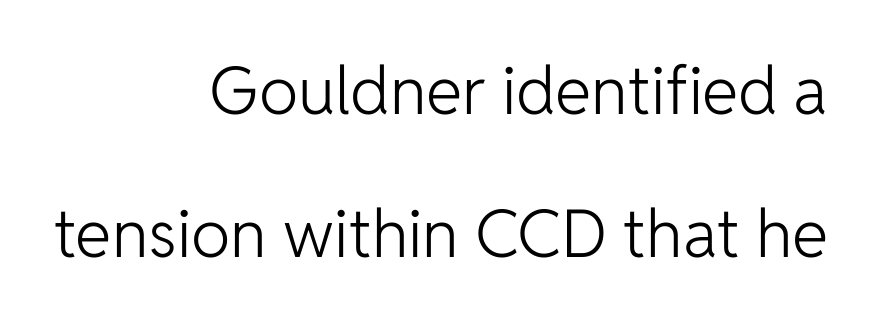
Q: Is the text bold? A: No.
Q: Is the text italic (slanted)? A: No, it is upright.
Q: Is the typeface a serif or a sans-serif typeface? A: Sans-serif.
Q: Is the text underlined? A: No.
Q: How is the paragraph aligned? A: Right-aligned.
Q: Is the spacing between letters normal or unusually wide? A: Normal.
Q: Is the spacing between lines tight, normal or loose? A: Loose.
Q: Width (condensed, normal, or wide)? A: Normal.
Q: Stroke contrast? A: Low.
Q: x-height? A: Medium.
Q: Monospaced? A: No.
